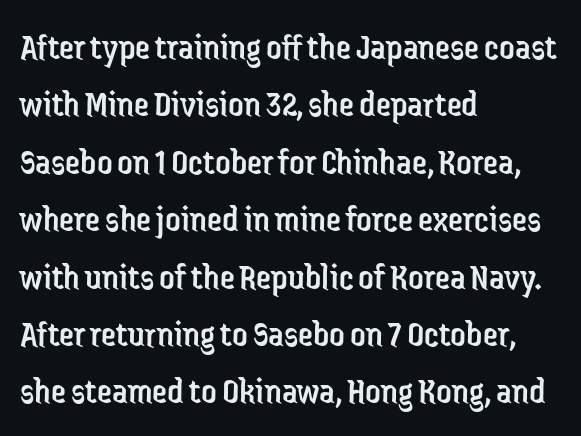
Q: Is the text bold? A: No.
Q: Is the text italic (slanted)? A: No, it is upright.
Q: Is the typeface a serif or a sans-serif typeface? A: Sans-serif.
Q: Is the text underlined? A: No.
Q: How is the paragraph aligned? A: Left-aligned.
Q: Is the spacing between letters normal or unusually wide? A: Normal.
Q: Is the spacing between lines tight, normal or loose? A: Normal.
Q: Width (condensed, normal, or wide)? A: Condensed.
Q: Stroke contrast? A: Low.
Q: x-height? A: Medium.
Q: Monospaced? A: No.
